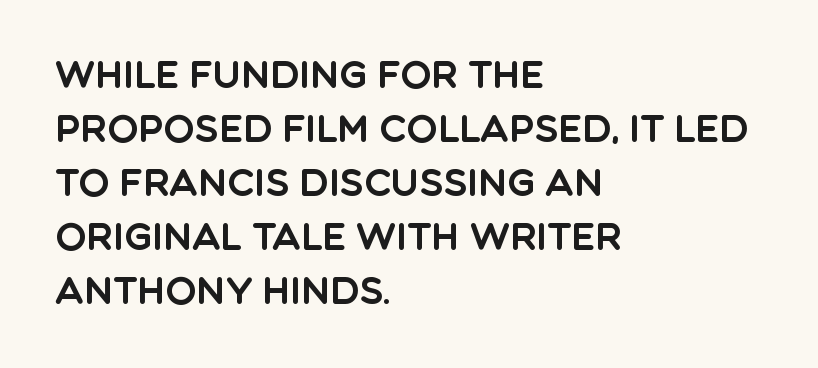
Q: Is the text italic (slanted)? A: No, it is upright.
Q: Is the typeface a serif or a sans-serif typeface? A: Sans-serif.
Q: Is the text underlined? A: No.
Q: How is the paragraph aligned? A: Left-aligned.
Q: Is the spacing between letters normal or unusually wide? A: Normal.
Q: Is the spacing between lines tight, normal or loose? A: Normal.
Q: Width (condensed, normal, or wide)? A: Normal.
Q: x-height? A: Large.
Q: Monospaced? A: No.
